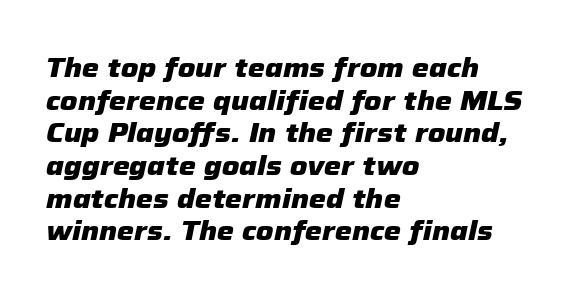
Descenders hang freely into open space. This sample uses an oblique cut, with every glyph tilted off the vertical. Between one letter and the next there's only the usual sliver of space. Compared with a centered layout, this one pins lines to the left instead.
